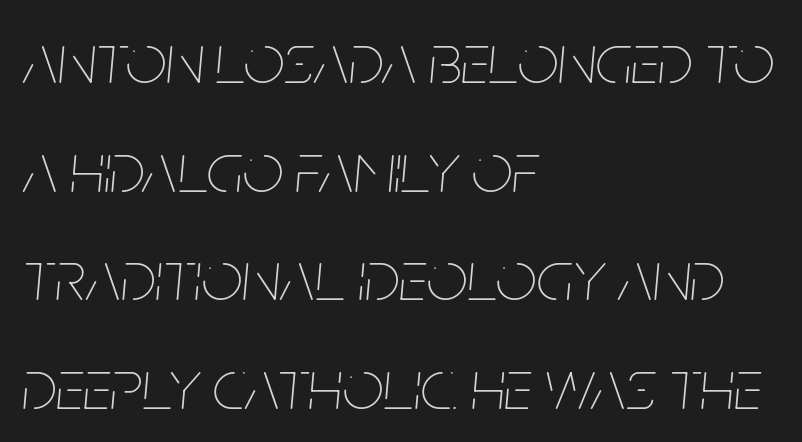
The strokes carry an ordinary text weight at most. Horizontal alignment here is leftward, the default for most running prose. Underlining? Definitely not there. What's the leading like? Ordinary, nothing unusual. The font's italic variant was chosen for this text.
